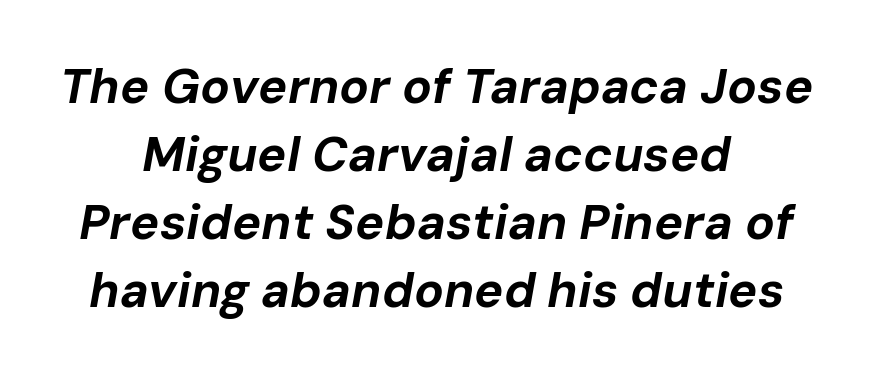
A typesetter would call this proportional, since set widths differ per character. Quick note: interline space is typical. Strokes here are thick enough to call this a true bold. Words float on clear page, feet unadorned. The text carries the slant typical of an italic or oblique font.
